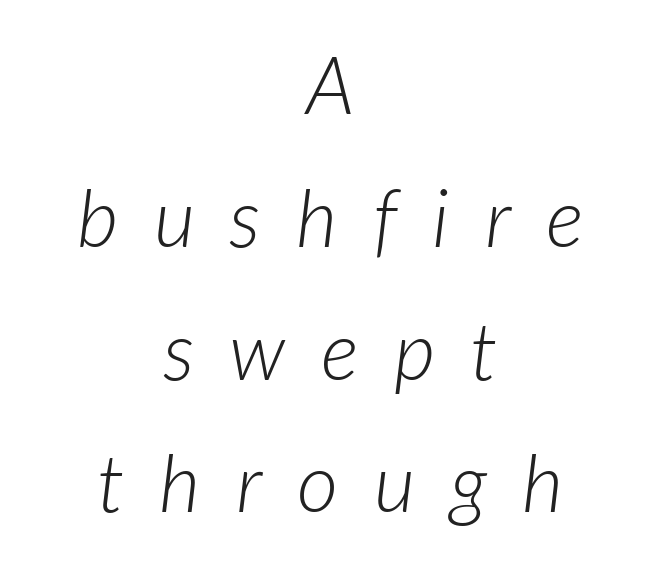
Q: Is the text bold? A: No.
Q: Is the text italic (slanted)? A: Yes, it leans right by about 7 degrees.
Q: Is the text underlined? A: No.
Q: How is the paragraph aligned? A: Centered.
Q: Is the spacing between letters normal or unusually wide? A: Unusually wide.
Q: Is the spacing between lines tight, normal or loose? A: Normal.
Q: Width (condensed, normal, or wide)? A: Normal.
Q: Stroke contrast? A: Low.
Q: x-height? A: Medium.
Q: Monospaced? A: No.
